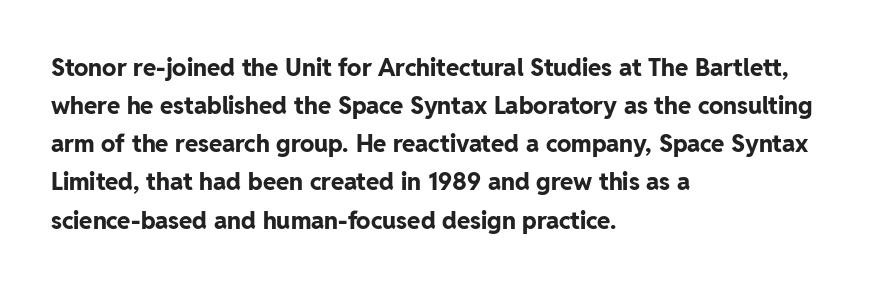
Any mark beneath the type? The region is blank. The letters stand upright; this is a roman face. The type is set solid horizontally, with unmodified tracking. Which margin do the lines hug? The left one — the right edge is uneven. The rendering uses a bold face; every stroke is thick and dark.
